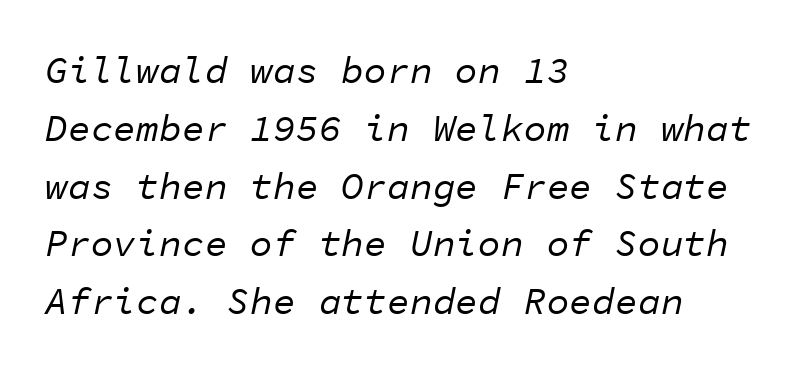
{"italic": "yes", "lean": "right", "slant_degrees": 11, "bold": "no", "weight": "regular", "width": "normal", "stroke_contrast": "low", "x_height": "medium", "monospaced": "yes", "underline": "no", "align": "left", "line_spacing": "normal", "line_spacing_ratio": 1.52, "letter_spacing": "normal", "letter_spacing_em": 0.0, "glyph_px": 38}
